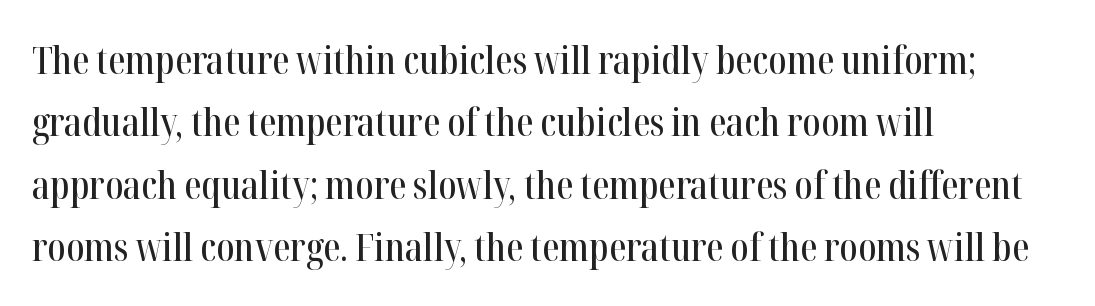
Horizontal alignment here is leftward, the default for most running prose. Underline: absent. You could call the tracking neutral — neither tight nor loose. I'd call this a serif setting — the letters wear small feet. Note the varied advance widths — an 'i' is clearly narrower than an 'm'. In terms of posture, this sample is upright.
